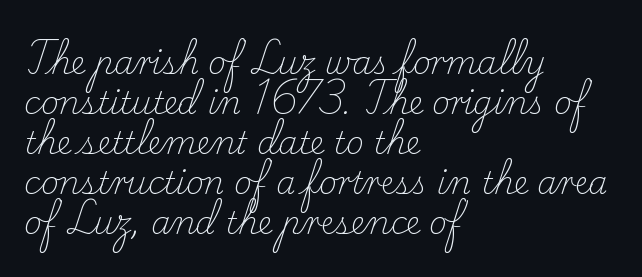
{"serif": "yes", "bold": "no", "weight": "light", "width": "normal", "stroke_contrast": "low", "x_height": "small", "monospaced": "no", "underline": "no", "align": "left", "line_spacing": "normal", "line_spacing_ratio": 1.29, "letter_spacing": "normal", "letter_spacing_em": 0.0, "glyph_px": 31}
